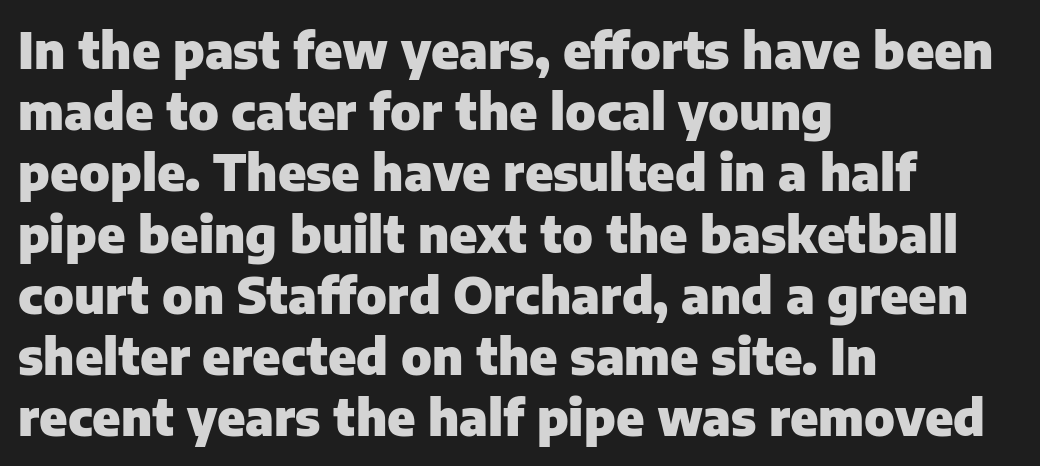
{"serif": "no", "italic": "no", "bold": "yes", "weight": "heavy", "width": "normal", "stroke_contrast": "low", "x_height": "medium", "monospaced": "no", "underline": "no", "align": "left", "line_spacing": "normal", "line_spacing_ratio": 1.25, "letter_spacing": "normal", "letter_spacing_em": 0.0, "glyph_px": 49}
